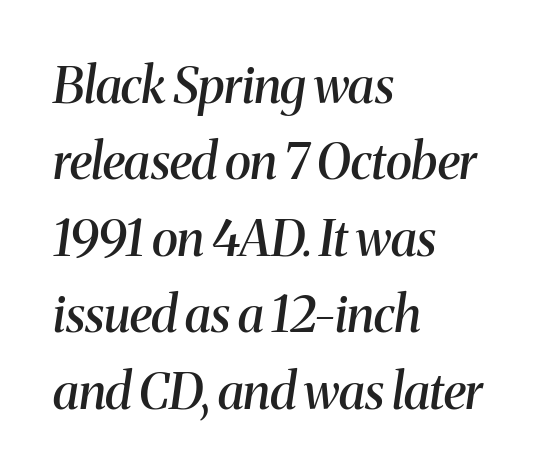
The image shows 50 px semibold serif type, italic (leaning right); set left-aligned, normal line spacing (1.53x), normal letter spacing, not underlined; medium stroke contrast and a medium x-height.
